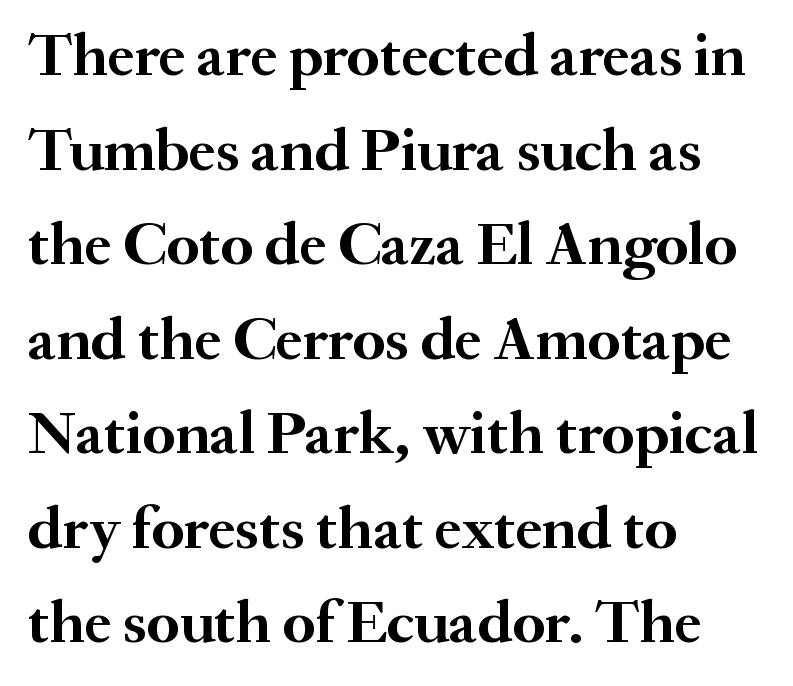
{"serif": "yes", "italic": "no", "bold": "yes", "weight": "semibold", "width": "normal", "stroke_contrast": "medium", "x_height": "small", "monospaced": "no", "underline": "no", "align": "left", "line_spacing": "normal", "line_spacing_ratio": 1.55, "letter_spacing": "normal", "letter_spacing_em": 0.0, "glyph_px": 61}
